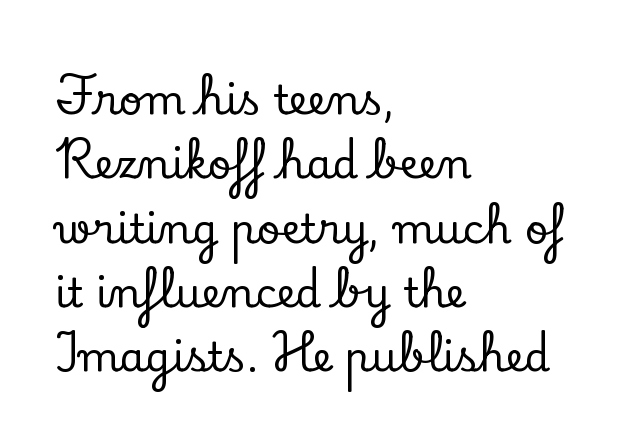
You could call the tracking neutral — neither tight nor loose. Notice how the stems are strictly vertical — no italics here. What's the leading like? Ordinary, nothing unusual. The space beneath each line is pristine and unruled. The font family rendered here belongs to the serif group.
